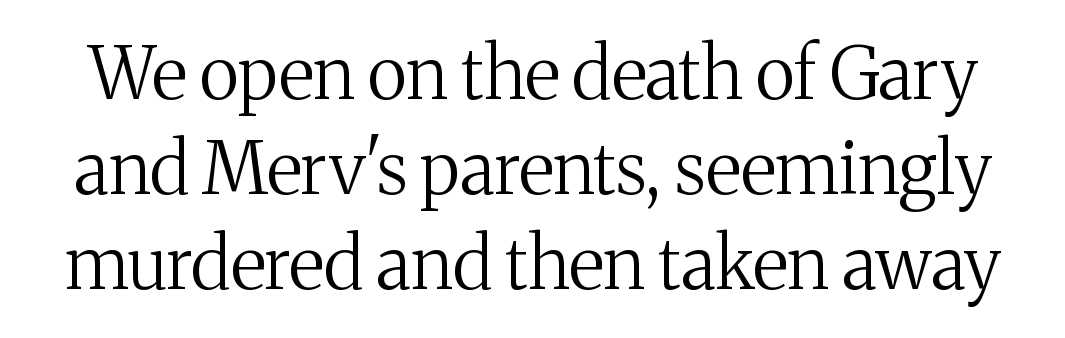
A typesetter would mark this as roman, not italic. Vertically, the passage feels balanced, rows spaced as you'd expect. The letters carry serifs — small finishing strokes at the ends of their stems. Look at the tracking — it's just the regular setting, nothing added. Note the varied advance widths — an 'i' is clearly narrower than an 'm'. Nothing heavy about these letters — not bold at all.
